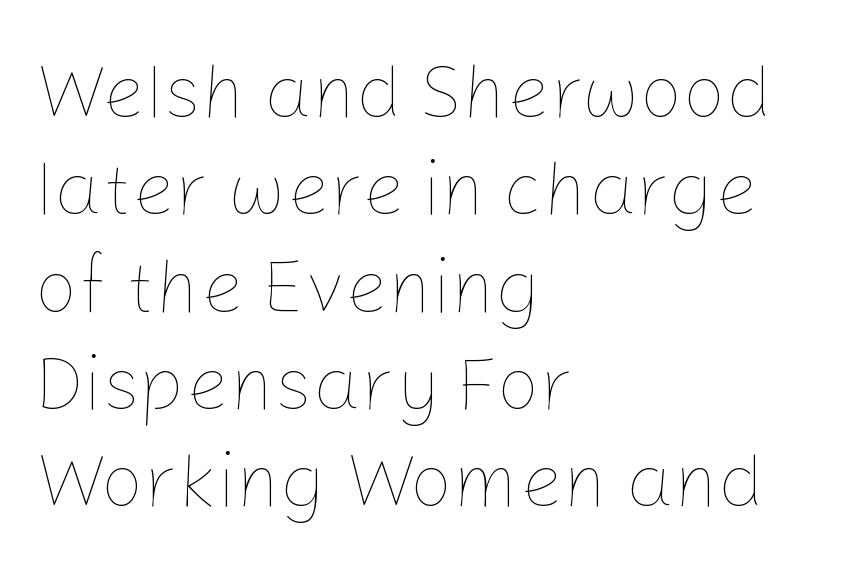
{"italic": "no", "bold": "no", "weight": "thin", "width": "normal", "stroke_contrast": "low", "x_height": "medium", "monospaced": "no", "underline": "no", "align": "left", "line_spacing": "normal", "line_spacing_ratio": 1.28, "letter_spacing": "normal", "letter_spacing_em": 0.0, "glyph_px": 76}
